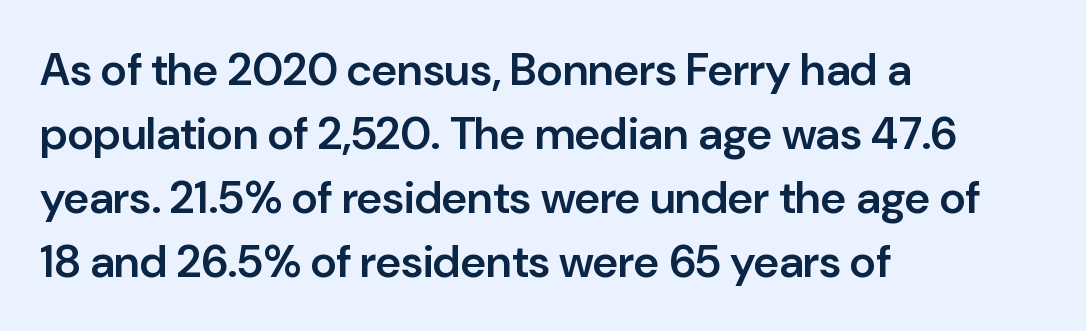
Q: Is the text bold? A: Semi-bold.
Q: Is the text italic (slanted)? A: No, it is upright.
Q: Is the typeface a serif or a sans-serif typeface? A: Sans-serif.
Q: Is the text underlined? A: No.
Q: How is the paragraph aligned? A: Left-aligned.
Q: Is the spacing between letters normal or unusually wide? A: Normal.
Q: Is the spacing between lines tight, normal or loose? A: Normal.
Q: Width (condensed, normal, or wide)? A: Normal.
Q: Stroke contrast? A: Low.
Q: x-height? A: Medium.
Q: Monospaced? A: No.
